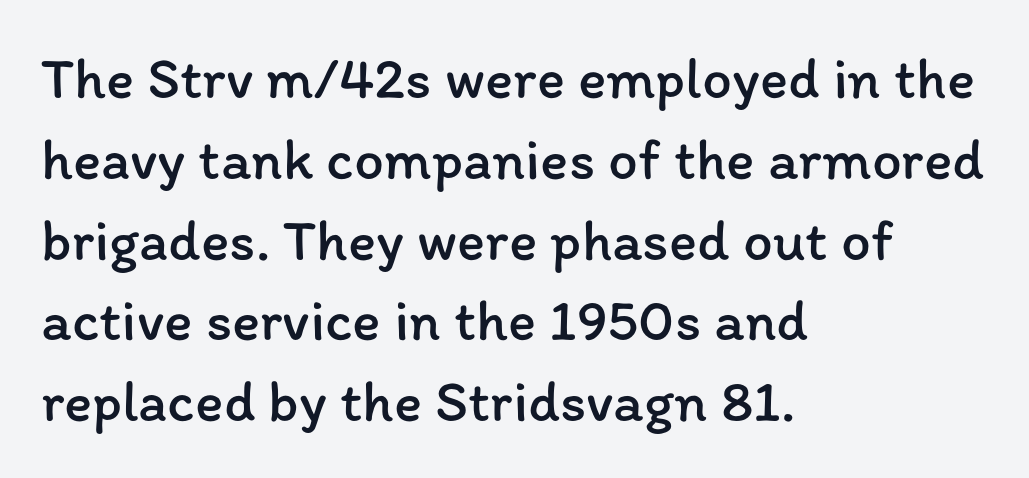
Q: Is the text bold? A: No.
Q: Is the text italic (slanted)? A: No, it is upright.
Q: Is the text underlined? A: No.
Q: How is the paragraph aligned? A: Left-aligned.
Q: Is the spacing between letters normal or unusually wide? A: Normal.
Q: Is the spacing between lines tight, normal or loose? A: Normal.
Q: Width (condensed, normal, or wide)? A: Normal.
Q: Stroke contrast? A: Low.
Q: x-height? A: Medium.
Q: Monospaced? A: No.
